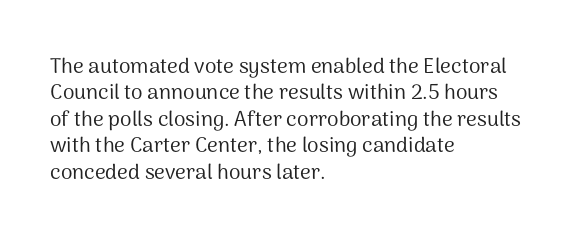
The image shows 21 px text type, upright; set left-aligned, normal line spacing (1.26x), normal letter spacing, not underlined.
